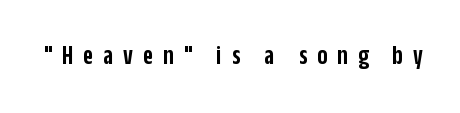
The image shows 27 px text type, upright; set unusually wide letter spacing (+0.37 em), not underlined.
